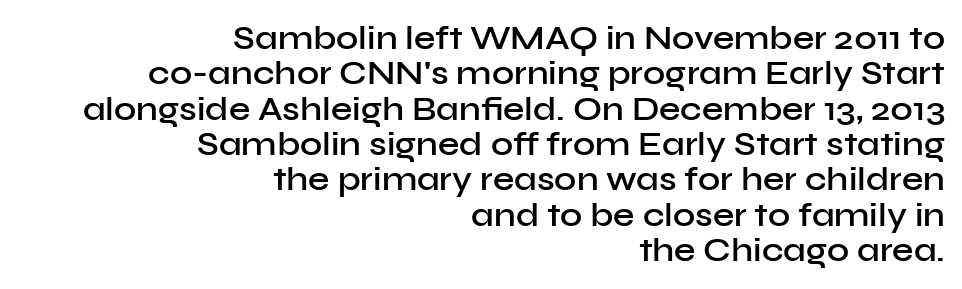
Q: Is the text bold? A: Semi-bold.
Q: Is the text italic (slanted)? A: No, it is upright.
Q: Is the typeface a serif or a sans-serif typeface? A: Sans-serif.
Q: Is the text underlined? A: No.
Q: How is the paragraph aligned? A: Right-aligned.
Q: Is the spacing between letters normal or unusually wide? A: Normal.
Q: Is the spacing between lines tight, normal or loose? A: Tight.
Q: Width (condensed, normal, or wide)? A: Normal.
Q: Stroke contrast? A: Low.
Q: x-height? A: Medium.
Q: Monospaced? A: No.
